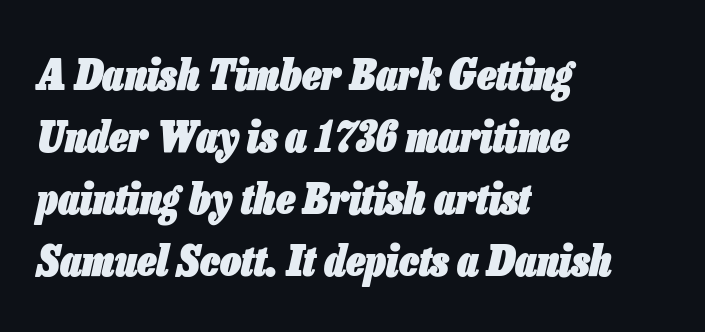
Q: Is the text bold? A: Yes.
Q: Is the text italic (slanted)? A: Yes, it leans right by about 13 degrees.
Q: Is the text underlined? A: No.
Q: How is the paragraph aligned? A: Left-aligned.
Q: Is the spacing between letters normal or unusually wide? A: Normal.
Q: Is the spacing between lines tight, normal or loose? A: Normal.
Q: Width (condensed, normal, or wide)? A: Condensed.
Q: Stroke contrast? A: Low.
Q: x-height? A: Medium.
Q: Monospaced? A: No.
